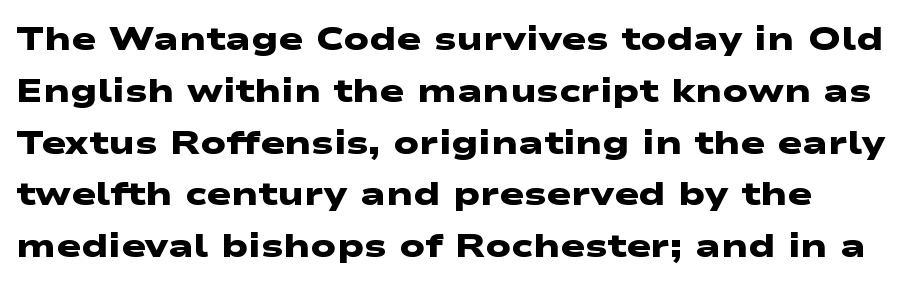
Q: Is the text bold? A: Yes.
Q: Is the typeface a serif or a sans-serif typeface? A: Sans-serif.
Q: Is the text underlined? A: No.
Q: How is the paragraph aligned? A: Left-aligned.
Q: Is the spacing between letters normal or unusually wide? A: Normal.
Q: Is the spacing between lines tight, normal or loose? A: Normal.
Q: Width (condensed, normal, or wide)? A: Wide.
Q: Stroke contrast? A: Low.
Q: x-height? A: Medium.
Q: Monospaced? A: No.
